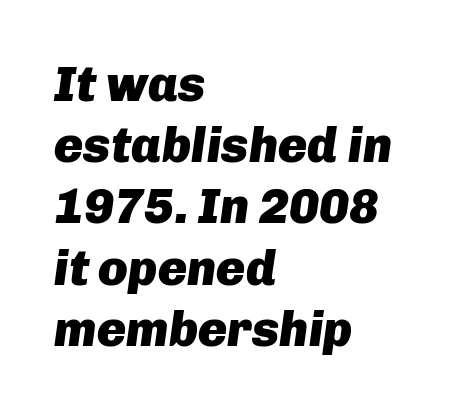
The lines are quadded left. Students, note that the glyphs here touch the page at normal intervals. The leading is moderate, giving the passage an even texture. Rendered with sloped, italic letterforms.
